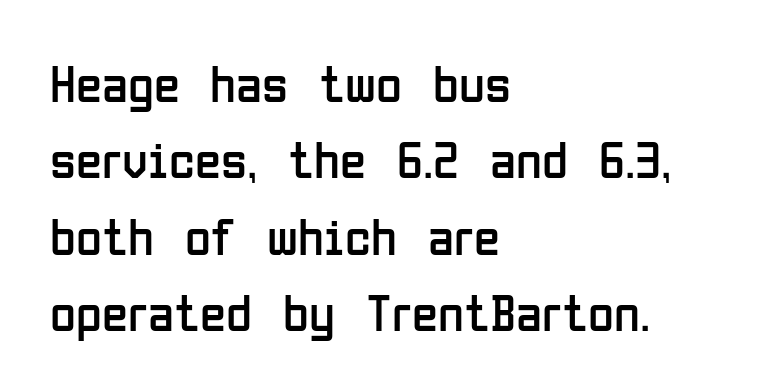
The image shows 53 px regular-weight, condensed sans-serif type, upright; set left-aligned, normal line spacing (1.44x), normal letter spacing, not underlined; low stroke contrast and a medium x-height.
